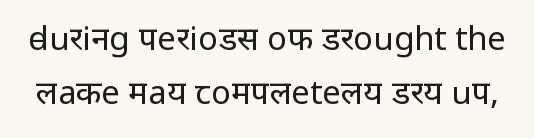
The image shows 33 px regular-weight sans-serif type, upright; set normal line spacing (1.63x), normal letter spacing, not underlined; low stroke contrast and a medium x-height.
